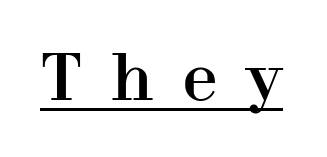
This is serif lettering, the kind often seen in printed books. The type sits square on the baseline with zero lean. The string is rendered with underlining switched on. Between one letter and the next there's a generous, obvious gap.
